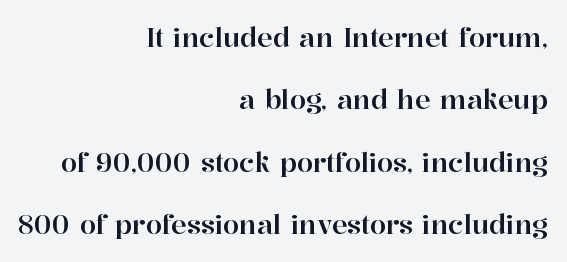
{"italic": "no", "underline": "no", "align": "right", "line_spacing": "loose", "line_spacing_ratio": 2.4, "letter_spacing": "normal", "letter_spacing_em": 0.0, "glyph_px": 26}
